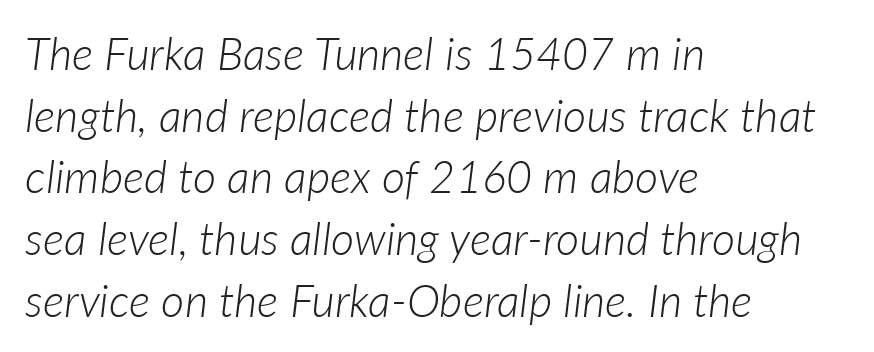
Think standard paragraph weight, or any step lighter than that. Proportional: the letters do not fall into vertical columns. Regarding leading, the lines here are spaced in the standard way. Decoration check: the copy has no underline. The text block is weighted toward the left margin, trailing off unevenly rightward. Would a proofreader flag this as italicized? Yes.
